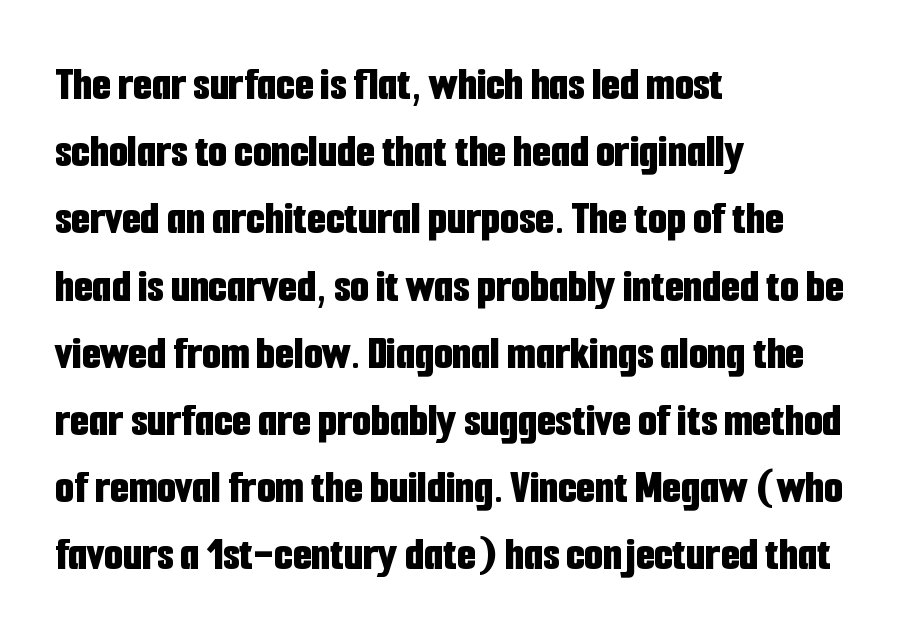
The image shows 48 px bold, condensed sans-serif type, upright; set left-aligned, normal line spacing (1.4x), normal letter spacing, not underlined; low stroke contrast and a medium x-height.
